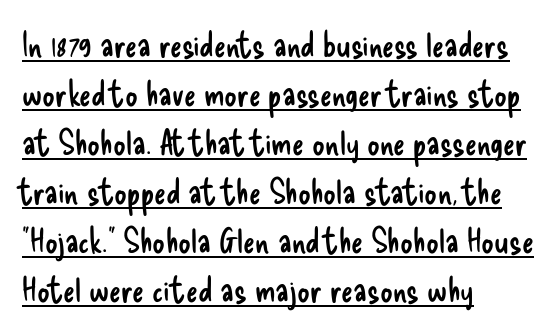
The image shows 35 px regular-weight, condensed sans-serif type, upright; set left-aligned, normal line spacing (1.4x), normal letter spacing, underlined; low stroke contrast and a small x-height.
